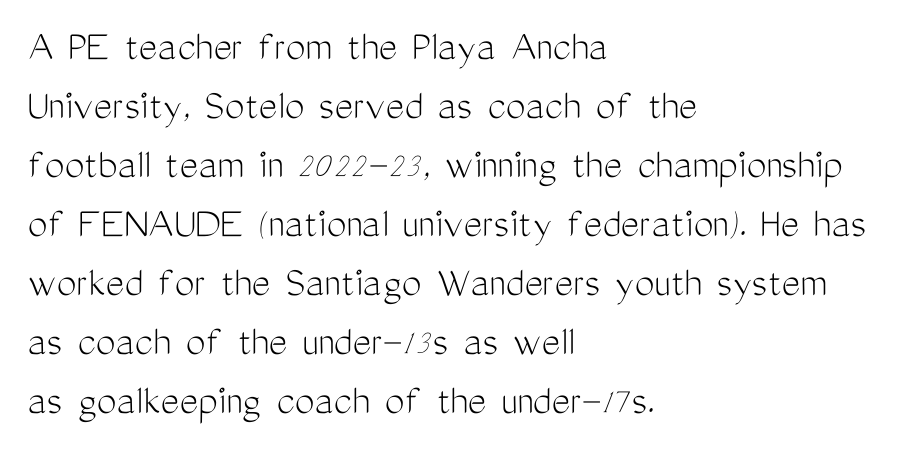
The image shows 44 px light, condensed sans-serif type, upright; set left-aligned, normal line spacing (1.34x), normal letter spacing, not underlined; medium stroke contrast and a medium x-height.
